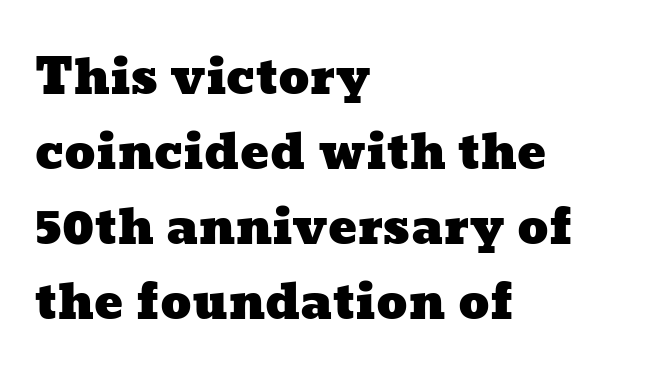
The image shows 48 px wide type; set left-aligned, normal line spacing (1.56x), normal letter spacing, not underlined; low stroke contrast and a medium x-height.
